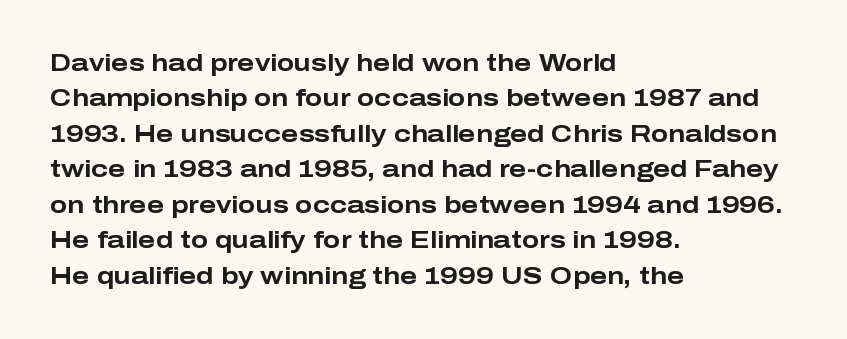
Q: Is the text bold? A: Yes.
Q: Is the text italic (slanted)? A: No, it is upright.
Q: Is the text underlined? A: No.
Q: How is the paragraph aligned? A: Left-aligned.
Q: Is the spacing between letters normal or unusually wide? A: Normal.
Q: Is the spacing between lines tight, normal or loose? A: Normal.
